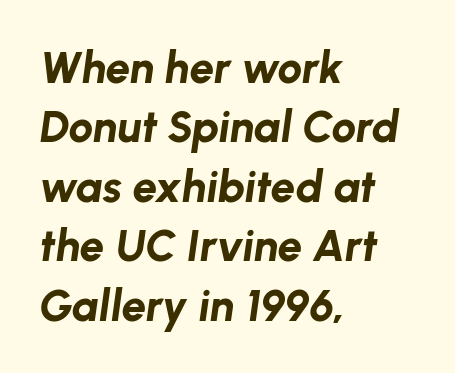
Reading down the column, the eye jumps a familiar distance to each next line. The string is rendered with underlining switched off. The type is set solid horizontally, with unmodified tracking. The typesetter chose a ragged-right arrangement here.
